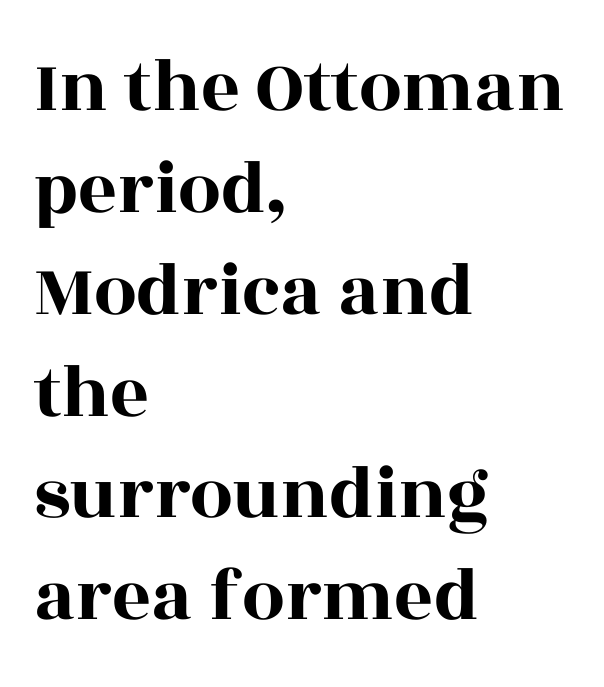
{"serif": "yes", "italic": "no", "width": "wide", "x_height": "large", "monospaced": "no", "underline": "no", "align": "left", "line_spacing": "normal", "line_spacing_ratio": 1.34, "letter_spacing": "normal", "letter_spacing_em": 0.0, "glyph_px": 76}
